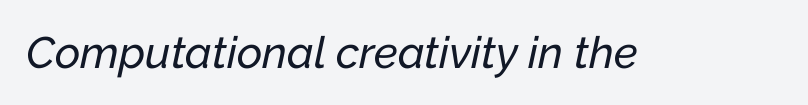
The image shows 44 px text type, italic (leaning right); set normal letter spacing, not underlined; low stroke contrast and a medium x-height.
